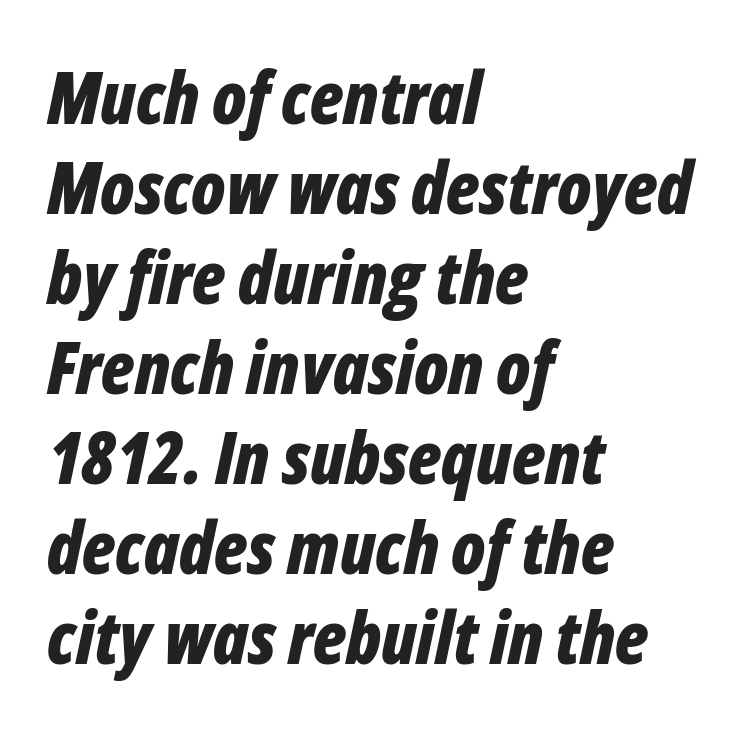
The image shows 72 px bold, condensed type, italic (leaning right); set left-aligned, normal line spacing (1.25x), normal letter spacing, not underlined; low stroke contrast and a medium x-height.
